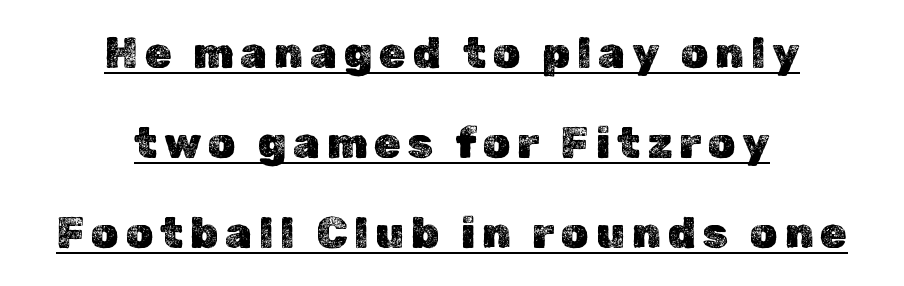
The image shows 43 px text type, upright; set centered, loose line spacing (2.09x), underlined; a medium x-height.
